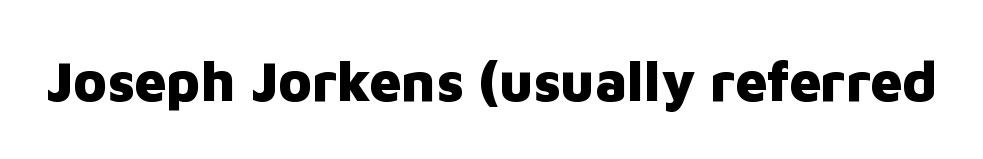
Each letter keeps its own natural width here, so spacing adapts to shape. The space directly below the letters is spotless. Between one letter and the next there's only the usual sliver of space. The type sits square on the baseline with zero lean. This is heavy type, rendered in bold. Font category for this specimen: sans-serif.
